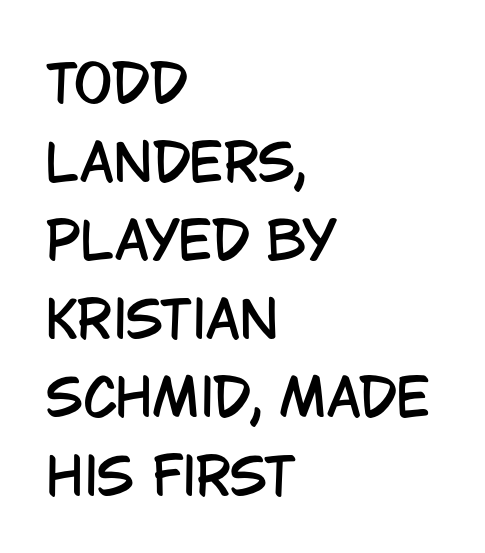
{"serif": "no", "italic": "no", "width": "condensed", "stroke_contrast": "low", "x_height": "large", "monospaced": "no", "underline": "no", "align": "left", "line_spacing": "normal", "line_spacing_ratio": 1.54, "letter_spacing": "normal", "letter_spacing_em": 0.0, "glyph_px": 51}
